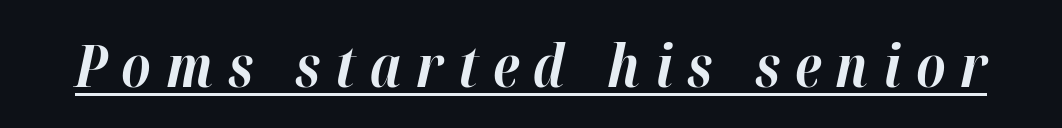
{"italic": "yes", "lean": "right", "slant_degrees": 12, "bold": "yes", "weight": "bold", "width": "normal", "stroke_contrast": "high", "x_height": "medium", "monospaced": "no", "underline": "yes", "letter_spacing": "wide", "letter_spacing_em": 0.25, "glyph_px": 59}
